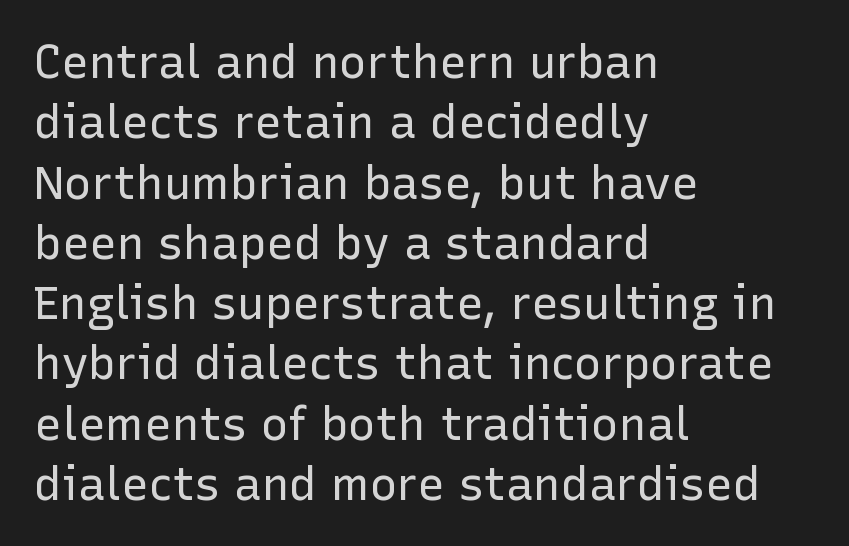
Q: Is the text bold? A: No.
Q: Is the text italic (slanted)? A: No, it is upright.
Q: Is the typeface a serif or a sans-serif typeface? A: Sans-serif.
Q: Is the text underlined? A: No.
Q: How is the paragraph aligned? A: Left-aligned.
Q: Is the spacing between letters normal or unusually wide? A: Normal.
Q: Is the spacing between lines tight, normal or loose? A: Normal.
Q: Width (condensed, normal, or wide)? A: Normal.
Q: Stroke contrast? A: Low.
Q: x-height? A: Medium.
Q: Monospaced? A: No.
